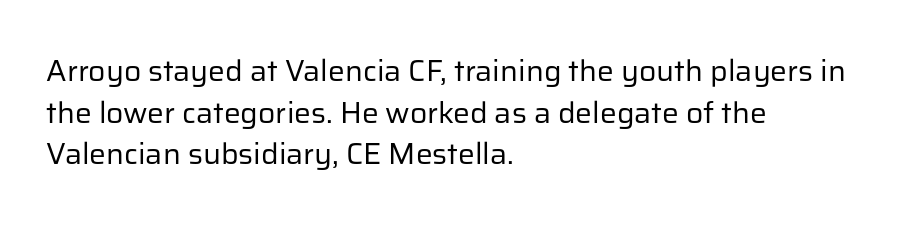
The image shows 30 px regular-weight sans-serif type, upright; set left-aligned, normal line spacing (1.39x), normal letter spacing, not underlined; low stroke contrast and a medium x-height.
